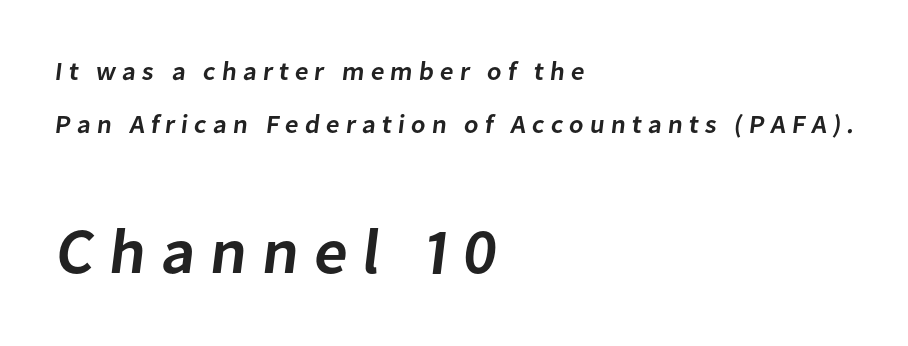
{"serif": "no", "bold": "semi", "weight": "semibold", "width": "normal", "stroke_contrast": "low", "x_height": "medium", "monospaced": "no", "underline": "no", "align": "left", "line_spacing": "loose", "line_spacing_ratio": 2.02, "letter_spacing": "wide", "letter_spacing_em": 0.23, "larger_block": "second", "size_ratio": 2.46, "glyph_px": 64}
